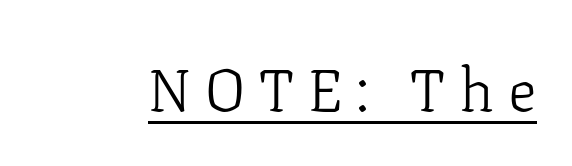
Q: Is the text bold? A: No.
Q: Is the text italic (slanted)? A: No, it is upright.
Q: Is the typeface a serif or a sans-serif typeface? A: Serif.
Q: Is the text underlined? A: Yes.
Q: Is the spacing between letters normal or unusually wide? A: Unusually wide.
Q: Width (condensed, normal, or wide)? A: Normal.
Q: Stroke contrast? A: Low.
Q: x-height? A: Medium.
Q: Monospaced? A: No.
